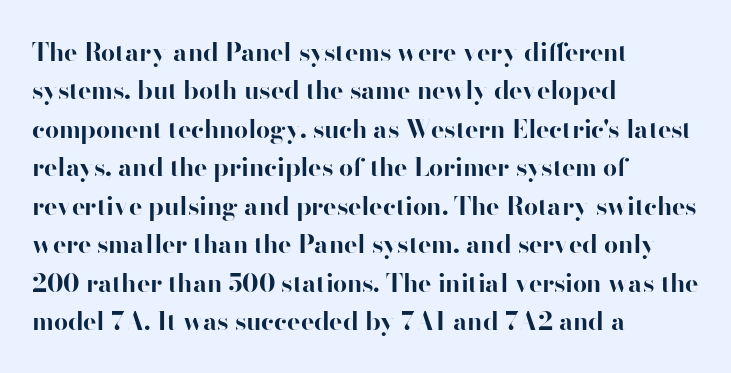
Q: Is the text bold? A: Yes.
Q: Is the text italic (slanted)? A: No, it is upright.
Q: Is the text underlined? A: No.
Q: How is the paragraph aligned? A: Left-aligned.
Q: Is the spacing between letters normal or unusually wide? A: Normal.
Q: Is the spacing between lines tight, normal or loose? A: Normal.
